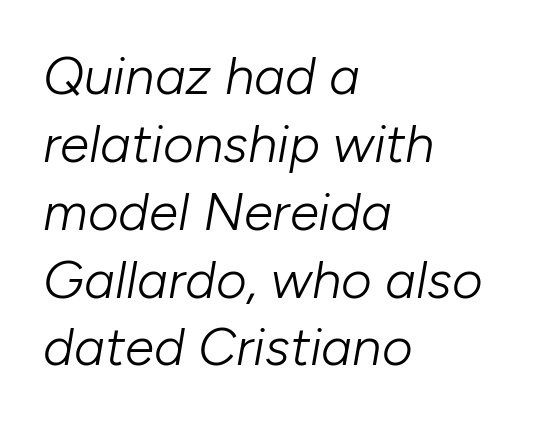
{"italic": "yes", "lean": "right", "slant_degrees": 10, "bold": "no", "weight": "light", "width": "normal", "stroke_contrast": "low", "x_height": "medium", "monospaced": "no", "underline": "no", "align": "left", "line_spacing": "normal", "line_spacing_ratio": 1.28, "letter_spacing": "normal", "letter_spacing_em": 0.0, "glyph_px": 53}
